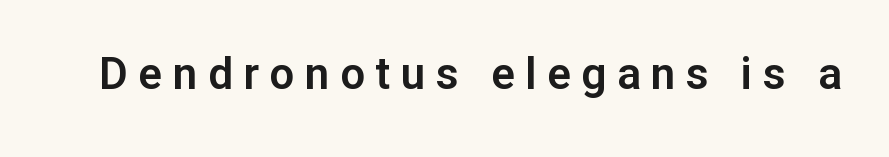
The image shows 44 px sans-serif type, upright; set unusually wide letter spacing (+0.24 em), not underlined; low stroke contrast and a medium x-height.
